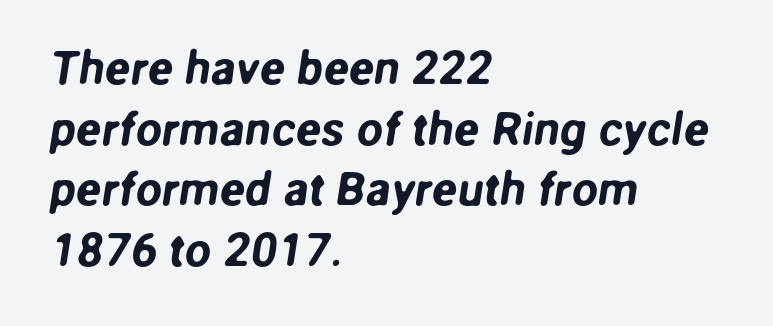
Q: Is the typeface a serif or a sans-serif typeface? A: Sans-serif.
Q: Is the text underlined? A: No.
Q: How is the paragraph aligned? A: Left-aligned.
Q: Is the spacing between letters normal or unusually wide? A: Normal.
Q: Is the spacing between lines tight, normal or loose? A: Normal.
Q: Width (condensed, normal, or wide)? A: Normal.
Q: Stroke contrast? A: Low.
Q: x-height? A: Medium.
Q: Monospaced? A: No.
